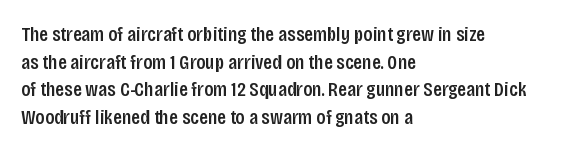
These words are printed semibold, heavier than regular yet not bold. Does the lettering tilt? It doesn't — this is upright. The area under the type is left untouched. Alignment: flush left.
